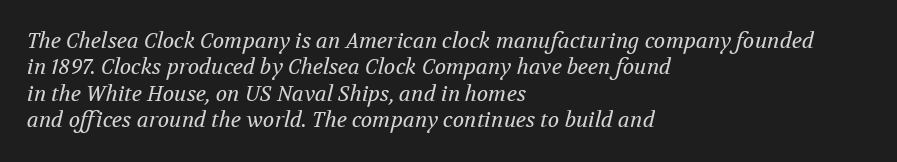
If you drew a ruler down the left edge, every line would touch it. Underlining? Definitely not there. The space between consecutive lines is moderate. The font's italic variant was chosen for this text.
